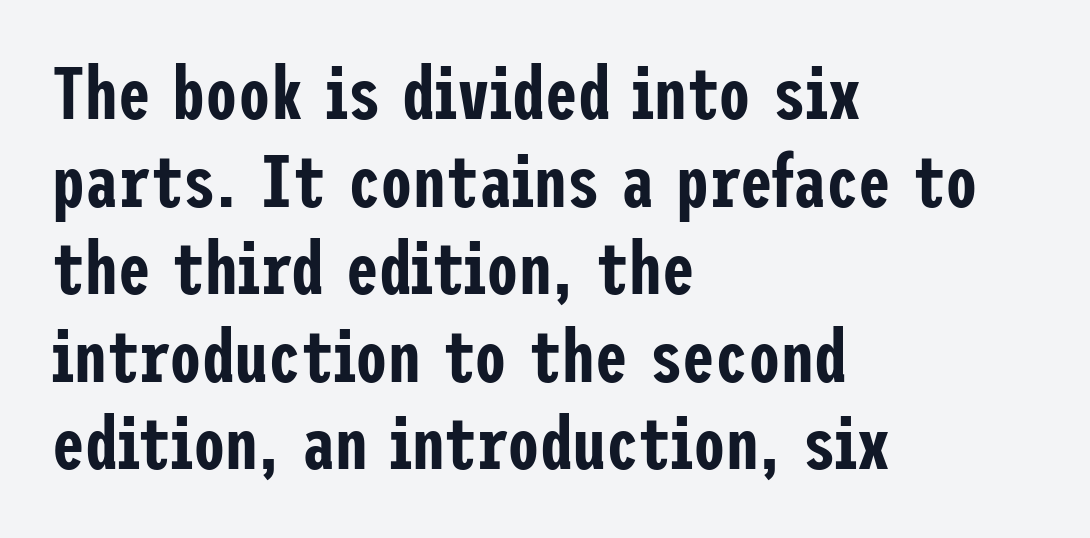
The image shows 73 px condensed sans-serif type, upright; set left-aligned, line spacing 1.2x, normal letter spacing, not underlined; low stroke contrast and a medium x-height.
